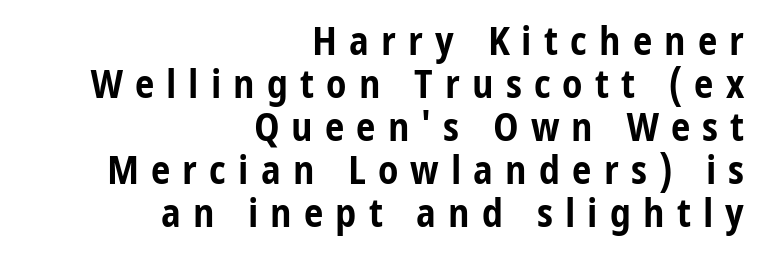
Does the weight exceed regular? Yes, all the way to bold. Line ends are locked; line starts wander. Honestly, the letter spacing is so wide it's the main thing you notice. These lines are rendered in a variable-pitch font. In terms of letterform style, serifs are entirely absent. Is there much room between lines? No — they nearly touch.
